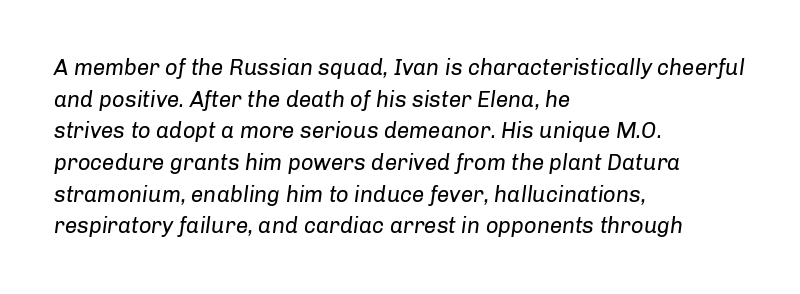
{"italic": "yes", "lean": "right", "slant_degrees": 8, "bold": "no", "underline": "no", "align": "left", "line_spacing": "normal", "line_spacing_ratio": 1.44, "letter_spacing": "normal", "letter_spacing_em": 0.0, "glyph_px": 22}
